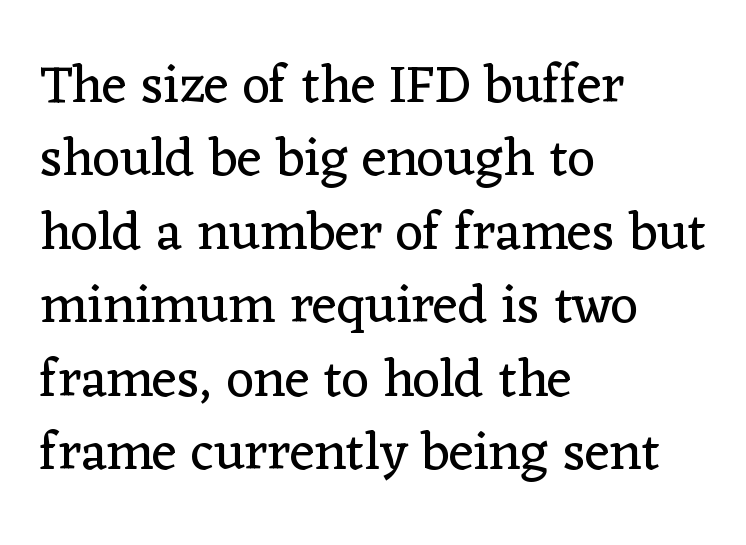
Leading: standard. This rendering uses left alignment, leaving the right contour irregular. These lines are rendered in a variable-pitch font. Weight: not bold — regular or lighter.
